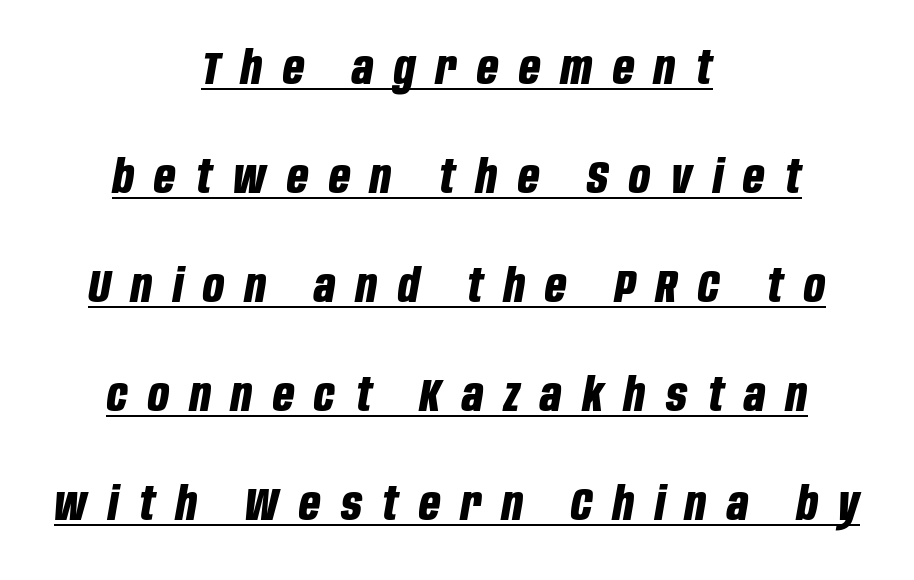
{"italic": "yes", "lean": "right", "slant_degrees": 10, "bold": "yes", "weight": "bold", "width": "condensed", "stroke_contrast": "low", "x_height": "large", "monospaced": "no", "underline": "yes", "align": "center", "line_spacing": "loose", "line_spacing_ratio": 2.37, "letter_spacing": "wide", "letter_spacing_em": 0.45, "glyph_px": 46}
